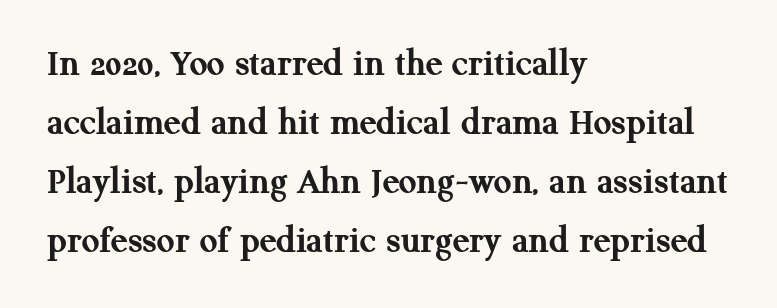
The image shows 39 px semibold serif type, upright; set left-aligned, normal line spacing (1.51x), normal letter spacing, not underlined; medium stroke contrast and a medium x-height.
